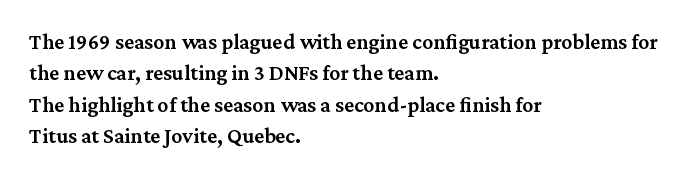
The image shows 22 px text type, upright; set left-aligned, normal line spacing (1.43x), normal letter spacing, not underlined.
